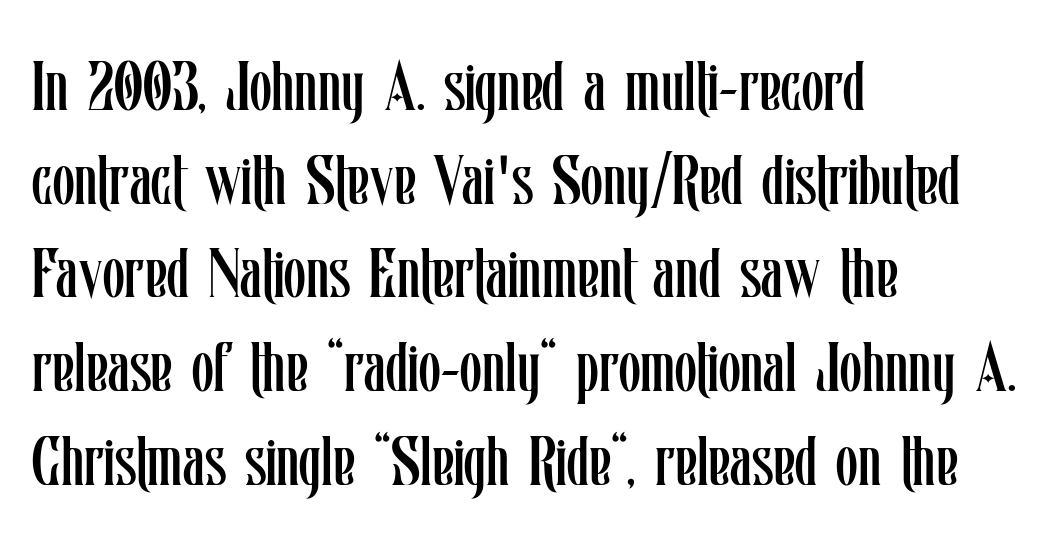
Q: Is the text bold? A: No.
Q: Is the text italic (slanted)? A: No, it is upright.
Q: Is the text underlined? A: No.
Q: How is the paragraph aligned? A: Left-aligned.
Q: Is the spacing between letters normal or unusually wide? A: Normal.
Q: Is the spacing between lines tight, normal or loose? A: Normal.
Q: Width (condensed, normal, or wide)? A: Condensed.
Q: Stroke contrast? A: Low.
Q: x-height? A: Medium.
Q: Monospaced? A: No.
